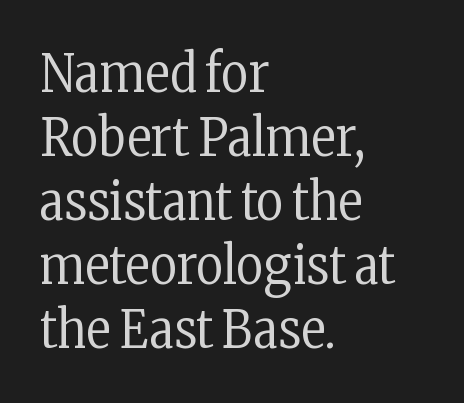
{"serif": "yes", "italic": "no", "bold": "no", "weight": "regular", "width": "condensed", "stroke_contrast": "low", "x_height": "medium", "monospaced": "no", "underline": "no", "align": "left", "line_spacing_ratio": 1.23, "letter_spacing": "normal", "letter_spacing_em": 0.0, "glyph_px": 52}
